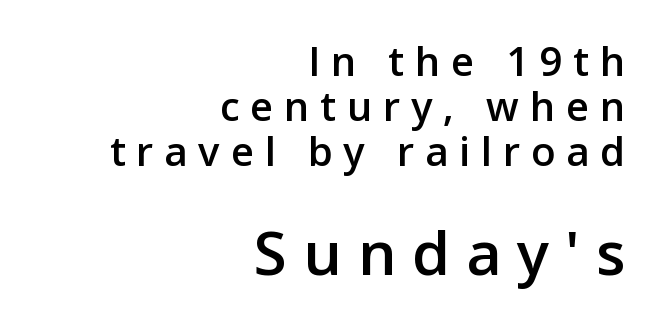
Q: Is the text bold? A: Semi-bold.
Q: Is the text italic (slanted)? A: No, it is upright.
Q: Is the typeface a serif or a sans-serif typeface? A: Sans-serif.
Q: Is the text underlined? A: No.
Q: How is the paragraph aligned? A: Right-aligned.
Q: Is the spacing between letters normal or unusually wide? A: Unusually wide.
Q: Is the spacing between lines tight, normal or loose? A: Tight.
Q: Which block of text is set in a larger size, the first (top) or the second (bottom)? A: The second (bottom) one.
Q: Width (condensed, normal, or wide)? A: Normal.
Q: Stroke contrast? A: Low.
Q: x-height? A: Medium.
Q: Monospaced? A: No.
